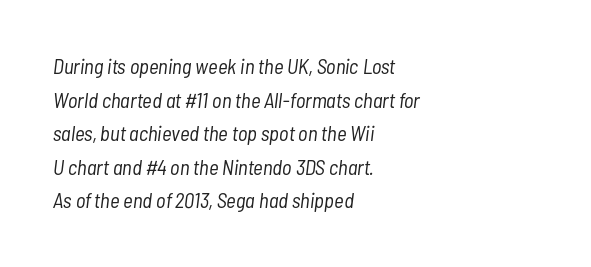
{"italic": "yes", "lean": "right", "slant_degrees": 7, "bold": "no", "underline": "no", "align": "left", "line_spacing": "normal", "line_spacing_ratio": 1.6, "letter_spacing": "normal", "letter_spacing_em": 0.0, "glyph_px": 21}
